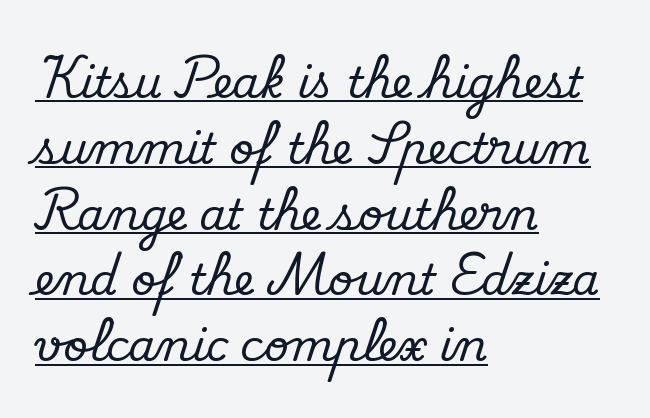
{"serif": "yes", "width": "normal", "stroke_contrast": "medium", "x_height": "small", "monospaced": "no", "underline": "yes", "align": "left", "line_spacing": "normal", "line_spacing_ratio": 1.53, "letter_spacing": "normal", "letter_spacing_em": 0.0, "glyph_px": 43}
